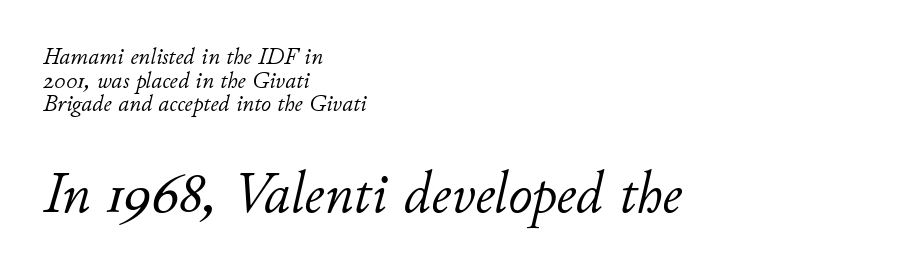
Is the block centered? No — it sits flush against the left margin. Character widths vary here, with narrow letters taking less room than wide ones. Type size steps up from the first block to the second. These glyphs show unthickened strokes, regular width or finer. Would a proofreader flag this as italicized? Yes. The foot of each line stays bare and open.
